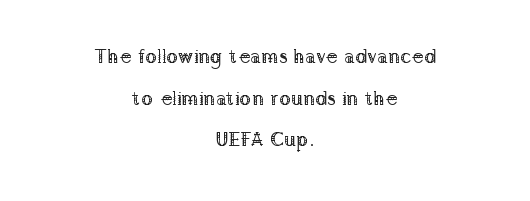
The designer dialed line spacing up above the default. In terms of letterspacing, this is plain default setting. The strip under each line holds only bare page. Caption: multi-line text, centered on the measure. The axis of the letterforms is exactly vertical. The weight tops out at a normal text grade.
